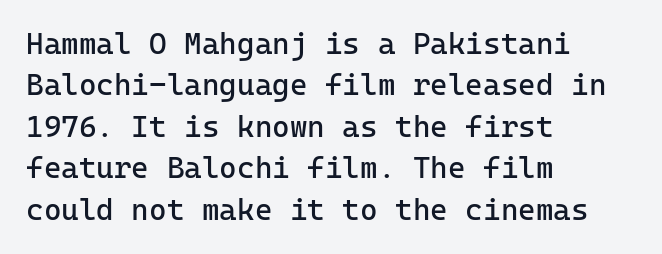
The image shows 30 px regular-weight sans-serif type, upright; set left-aligned, normal line spacing (1.38x), normal letter spacing, not underlined; low stroke contrast and a medium x-height.
